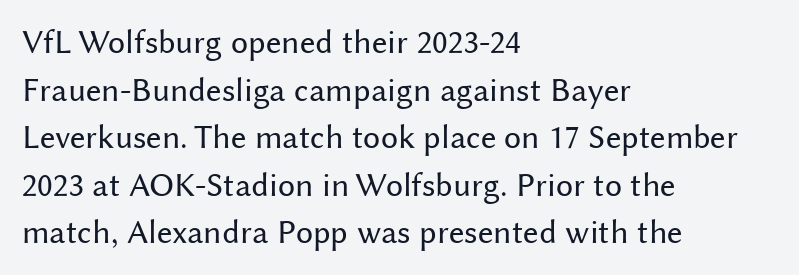
Has an underline been added? It has not. This rendering uses left alignment, leaving the right contour irregular. Nothing heavy about these letters — not bold at all. Do the characters align in a grid? No, the font is proportional. The passage shown is typeset with a sans-serif family.
